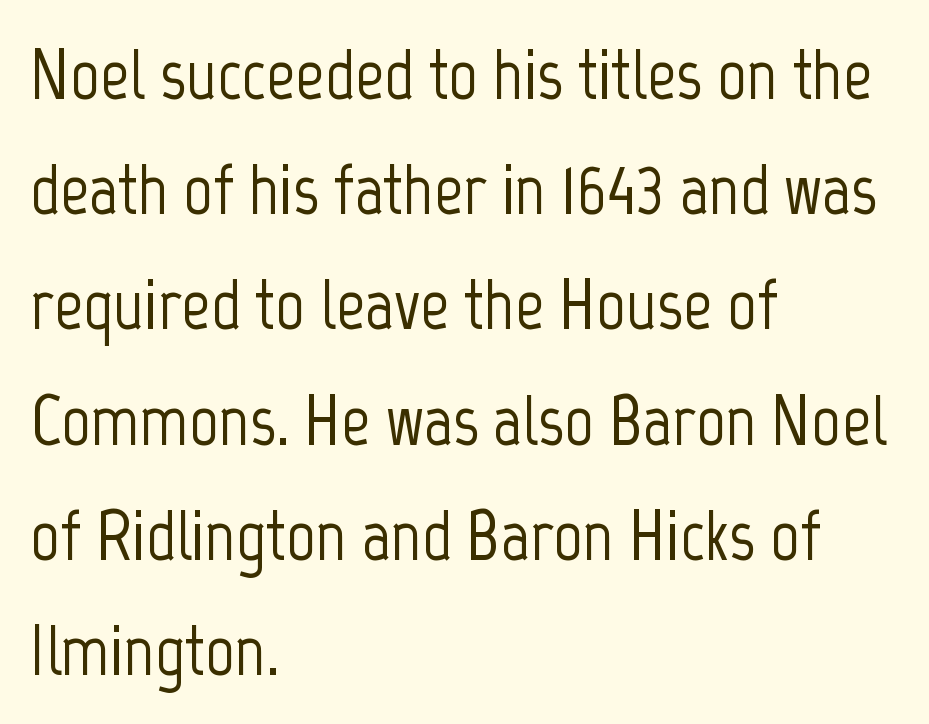
Q: Is the text italic (slanted)? A: No, it is upright.
Q: Is the typeface a serif or a sans-serif typeface? A: Sans-serif.
Q: Is the text underlined? A: No.
Q: How is the paragraph aligned? A: Left-aligned.
Q: Is the spacing between letters normal or unusually wide? A: Normal.
Q: Is the spacing between lines tight, normal or loose? A: Normal.
Q: Width (condensed, normal, or wide)? A: Condensed.
Q: Stroke contrast? A: Low.
Q: x-height? A: Medium.
Q: Monospaced? A: No.
